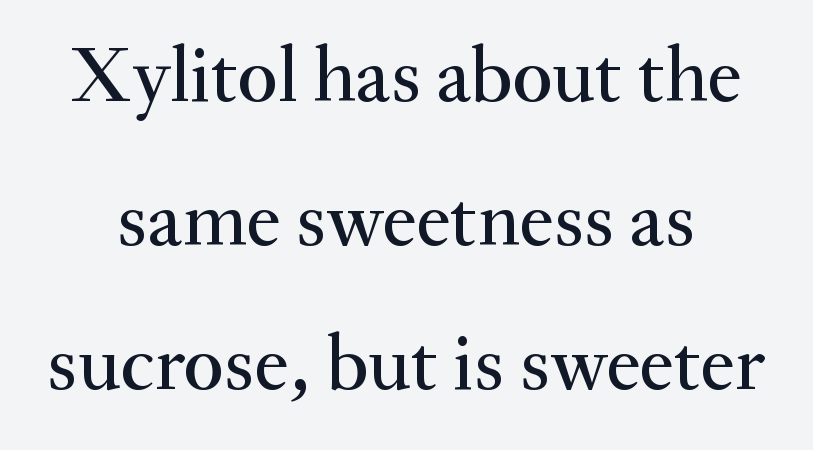
The lettering stays uniformly vertical, giving the passage a roman look. Nothing unusual about the tracking: characters are spaced as the font intends. Glance below the letters and you will spot only blank space. The font family rendered here belongs to the serif group. A typesetter would call this proportional, since set widths differ per character.
